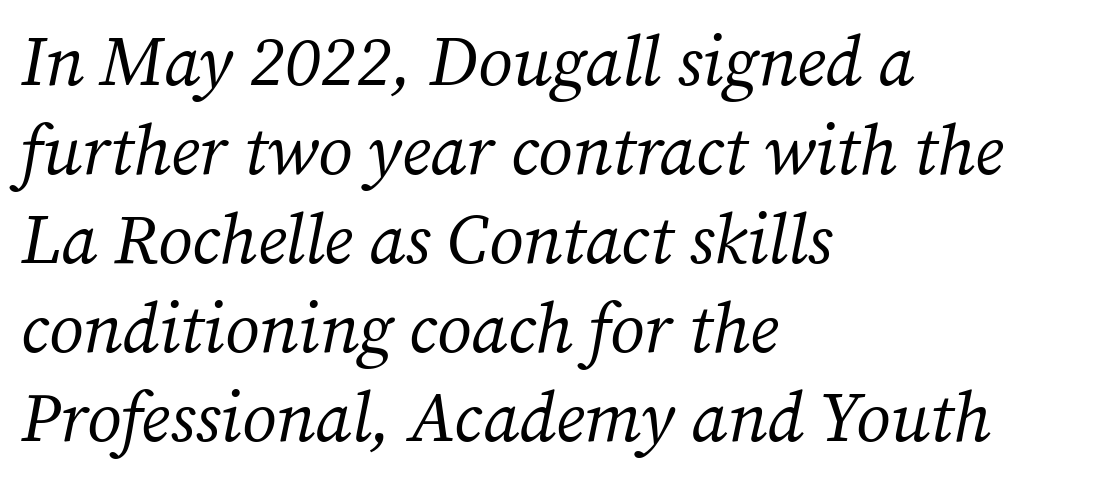
The image shows 70 px regular-weight serif type, italic (leaning right); set left-aligned, normal line spacing (1.27x), normal letter spacing, not underlined; medium stroke contrast and a medium x-height.
